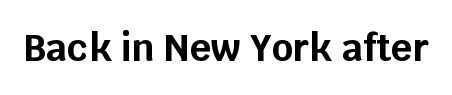
The image shows 37 px bold sans-serif type, upright; set normal letter spacing, not underlined; low stroke contrast and a large x-height.
